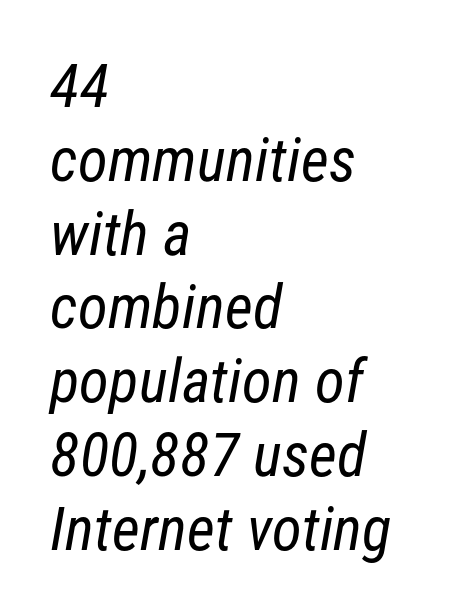
{"serif": "no", "bold": "no", "weight": "regular", "width": "condensed", "stroke_contrast": "low", "x_height": "medium", "monospaced": "no", "underline": "no", "align": "left", "line_spacing_ratio": 1.21, "letter_spacing": "normal", "letter_spacing_em": 0.0, "glyph_px": 61}
